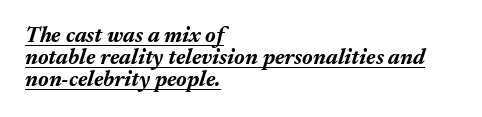
{"italic": "yes", "lean": "right", "slant_degrees": 17, "bold": "yes", "underline": "yes", "align": "left", "line_spacing": "tight", "line_spacing_ratio": 1.0, "letter_spacing": "normal", "letter_spacing_em": 0.0, "glyph_px": 22}
